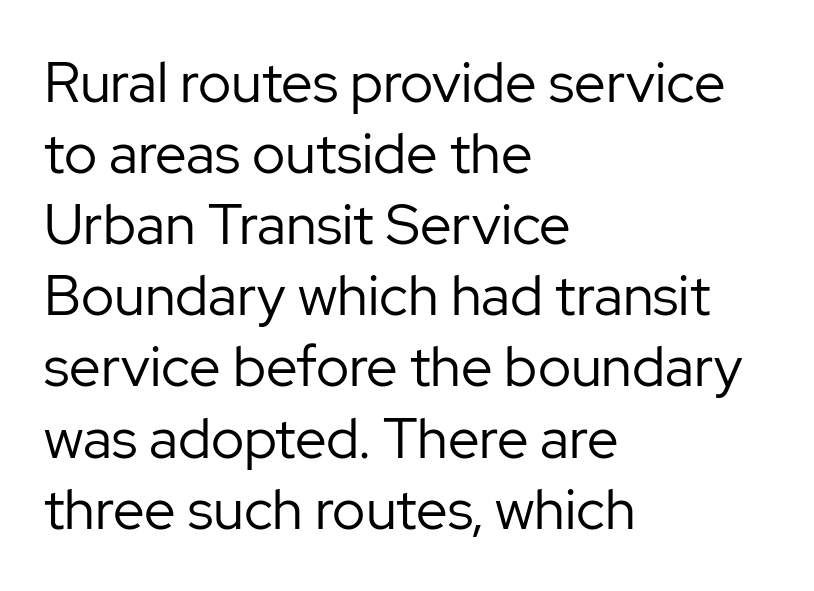
The image shows 56 px regular-weight sans-serif type, upright; set left-aligned, normal line spacing (1.27x), normal letter spacing, not underlined; low stroke contrast and a medium x-height.
